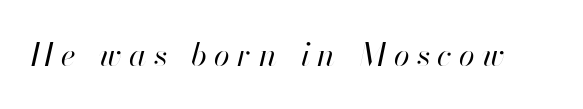
Quick note: underline off. The font's italic variant was chosen for this text. A quiet, ordinary-to-light weight characterises the typeface. These lines are rendered in a variable-pitch font.
